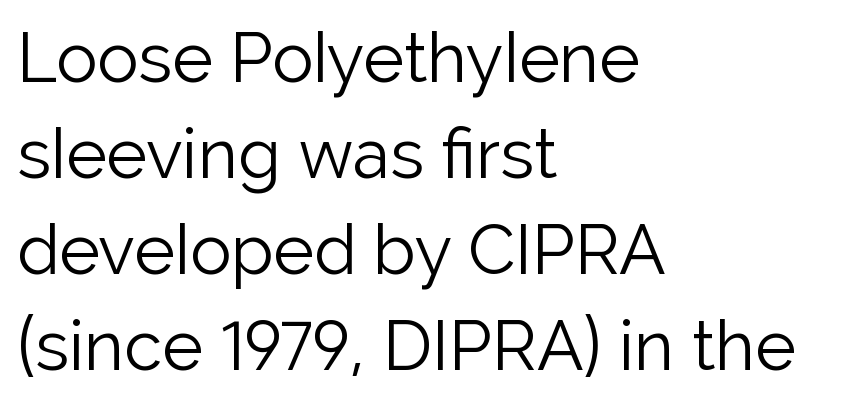
{"serif": "no", "italic": "no", "bold": "no", "weight": "light", "width": "normal", "stroke_contrast": "low", "x_height": "medium", "monospaced": "no", "underline": "no", "align": "left", "line_spacing": "normal", "line_spacing_ratio": 1.39, "letter_spacing": "normal", "letter_spacing_em": 0.0, "glyph_px": 69}
